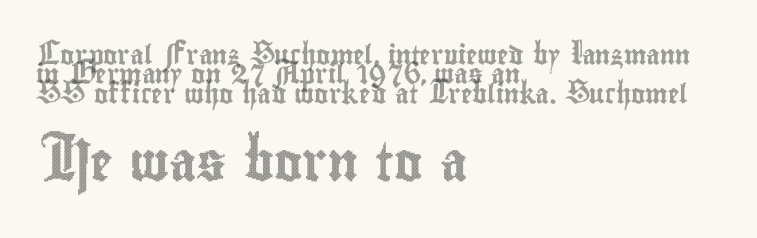
The type is set solid horizontally, with unmodified tracking. The face used here is proportionally spaced, like ordinary book or web type. The words here are not underlined. The lettering stays uniformly vertical, giving the passage a roman look. Horizontal bands of white between lines are thin slivers. These lines are set flush left with a ragged right edge.
